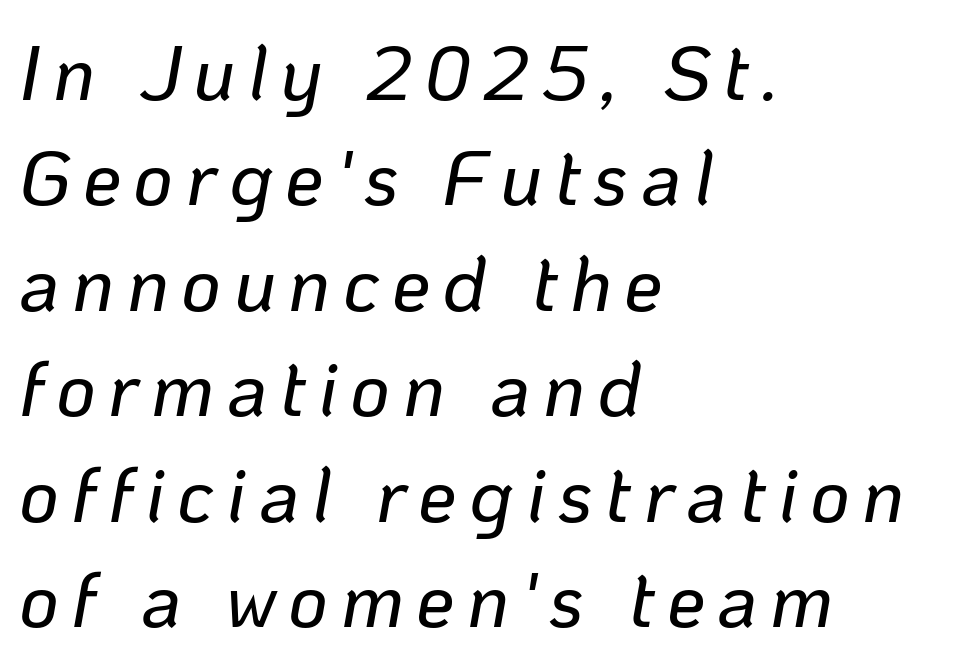
The image shows 77 px text type, italic (leaning right); set left-aligned, normal line spacing (1.37x), not underlined; low stroke contrast and a medium x-height.
